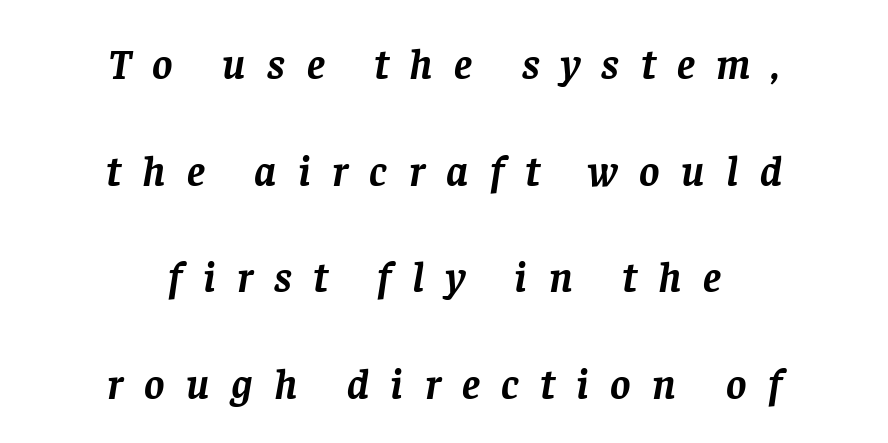
Q: Is the text bold? A: Yes.
Q: Is the text italic (slanted)? A: Yes, it leans right by about 8 degrees.
Q: Is the typeface a serif or a sans-serif typeface? A: Serif.
Q: Is the text underlined? A: No.
Q: How is the paragraph aligned? A: Centered.
Q: Is the spacing between letters normal or unusually wide? A: Unusually wide.
Q: Is the spacing between lines tight, normal or loose? A: Loose.
Q: Width (condensed, normal, or wide)? A: Normal.
Q: Stroke contrast? A: Low.
Q: x-height? A: Large.
Q: Monospaced? A: No.
